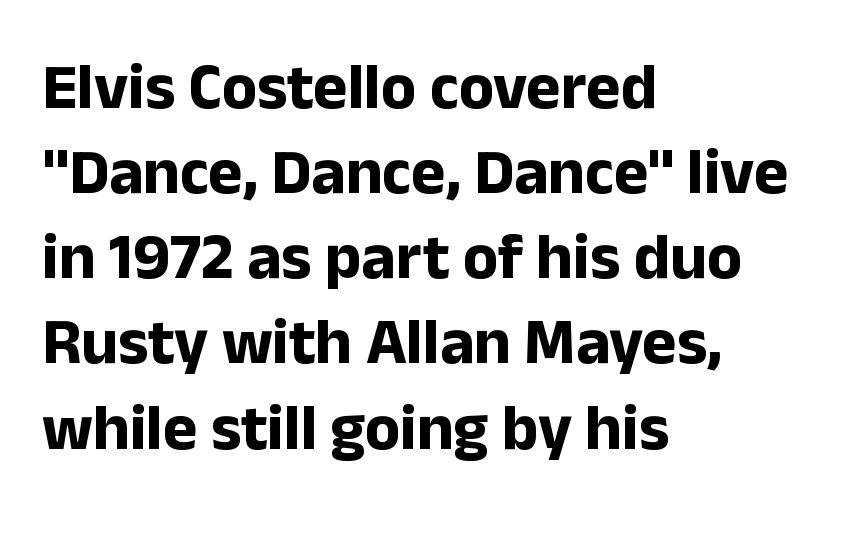
Does the weight exceed regular? Yes, all the way to bold. Does the leading feel generous? No, just average. The passage shown is typed in a proportional face where columns would drift. Quick note: underline off.
